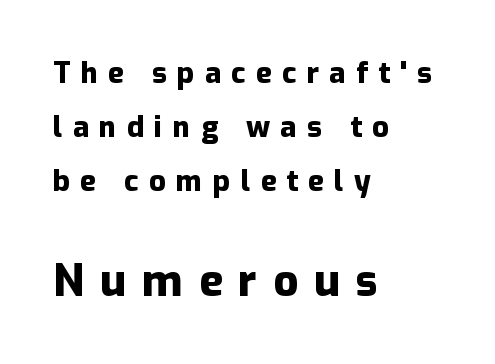
Q: Is the text bold? A: Yes.
Q: Is the text italic (slanted)? A: No, it is upright.
Q: Is the typeface a serif or a sans-serif typeface? A: Sans-serif.
Q: Is the text underlined? A: No.
Q: How is the paragraph aligned? A: Left-aligned.
Q: Is the spacing between letters normal or unusually wide? A: Unusually wide.
Q: Which block of text is set in a larger size, the first (top) or the second (bottom)? A: The second (bottom) one.
Q: Width (condensed, normal, or wide)? A: Normal.
Q: Stroke contrast? A: Low.
Q: x-height? A: Medium.
Q: Monospaced? A: No.
